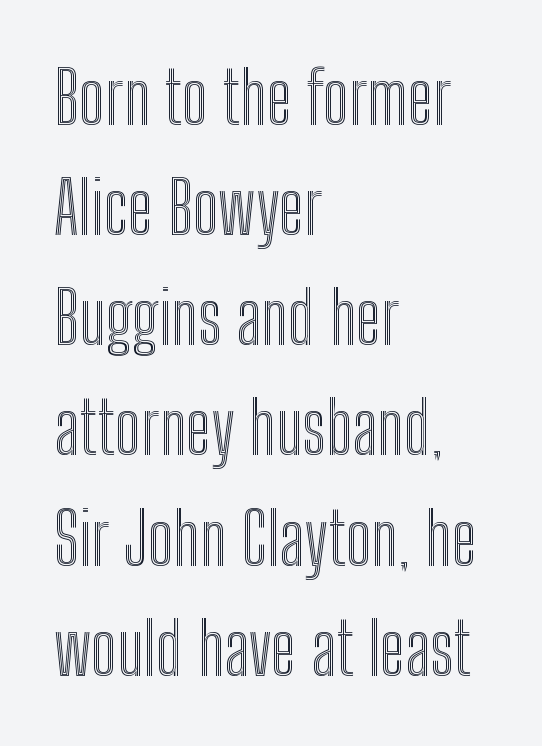
This sample has the flowing, uneven cadence of proportional lettering. Unlike italic type, these characters show no tilt at all. The rendering keeps characters at their native spacing. In CSS terms this would be text-align: left. The string is rendered with underlining switched off. In terms of leading, this rendering sits right in the middle.
